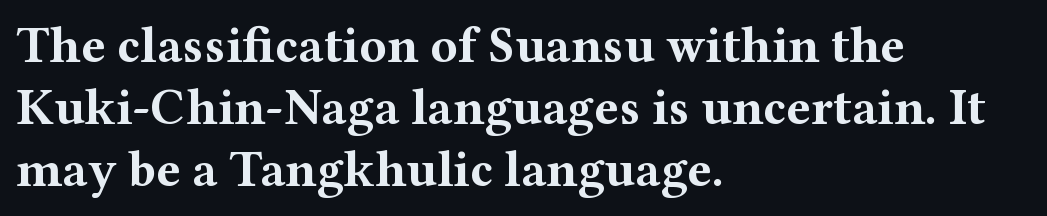
{"serif": "yes", "italic": "no", "bold": "yes", "weight": "bold", "width": "wide", "stroke_contrast": "medium", "x_height": "medium", "monospaced": "no", "underline": "no", "align": "left", "line_spacing_ratio": 1.22, "letter_spacing": "normal", "letter_spacing_em": 0.0, "glyph_px": 51}
